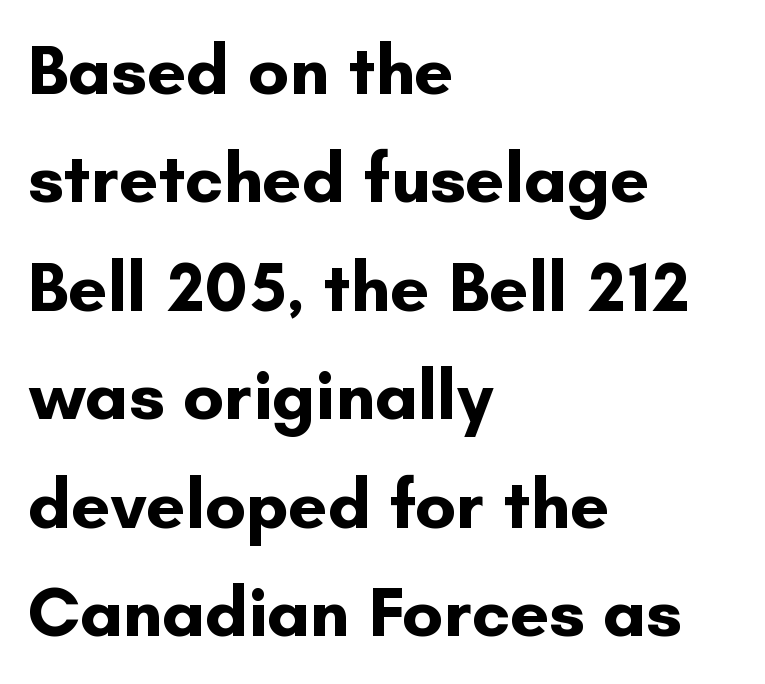
{"serif": "no", "italic": "no", "bold": "yes", "weight": "bold", "width": "normal", "stroke_contrast": "low", "x_height": "small", "monospaced": "no", "underline": "no", "align": "left", "line_spacing": "normal", "line_spacing_ratio": 1.55, "letter_spacing": "normal", "letter_spacing_em": 0.0, "glyph_px": 70}
